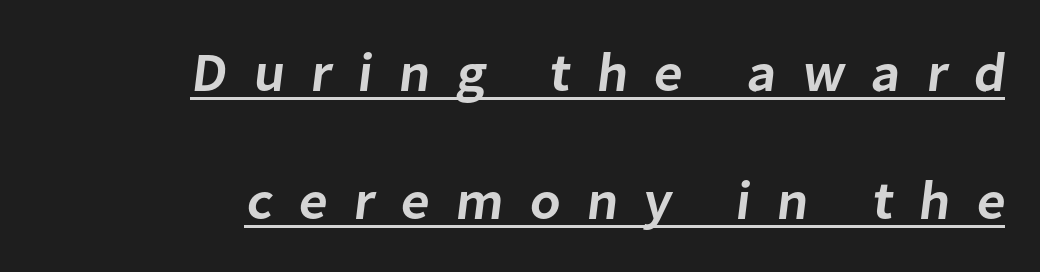
{"serif": "no", "bold": "semi", "weight": "semibold", "width": "normal", "stroke_contrast": "low", "x_height": "medium", "monospaced": "no", "underline": "yes", "align": "right", "line_spacing": "loose", "line_spacing_ratio": 2.33, "letter_spacing": "wide", "letter_spacing_em": 0.47, "glyph_px": 55}
